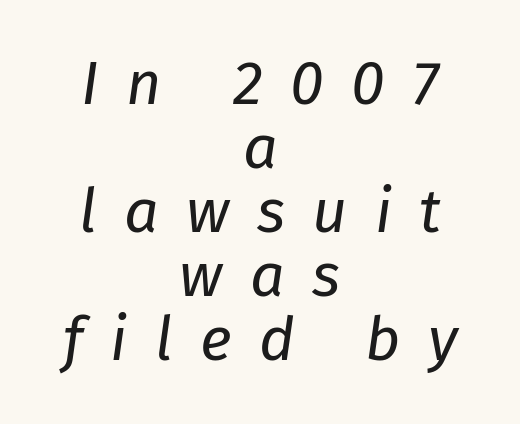
Q: Is the text bold? A: No.
Q: Is the text italic (slanted)? A: Yes, it leans right by about 8 degrees.
Q: Is the text underlined? A: No.
Q: How is the paragraph aligned? A: Centered.
Q: Is the spacing between letters normal or unusually wide? A: Unusually wide.
Q: Is the spacing between lines tight, normal or loose? A: Tight.
Q: Width (condensed, normal, or wide)? A: Normal.
Q: Stroke contrast? A: Low.
Q: x-height? A: Medium.
Q: Monospaced? A: No.
